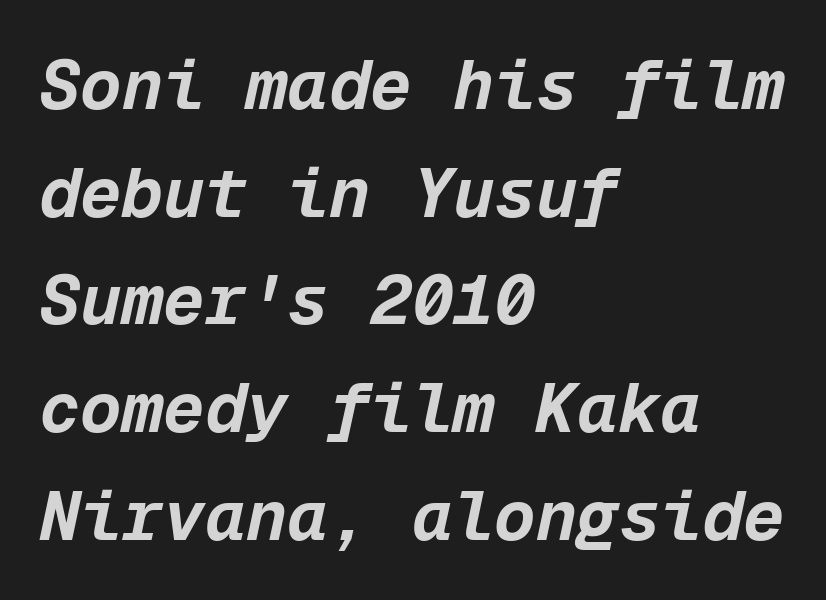
{"italic": "yes", "lean": "right", "slant_degrees": 12, "bold": "yes", "weight": "bold", "width": "normal", "stroke_contrast": "low", "x_height": "medium", "monospaced": "yes", "underline": "no", "align": "left", "line_spacing": "normal", "line_spacing_ratio": 1.56, "letter_spacing": "normal", "letter_spacing_em": 0.0, "glyph_px": 69}
